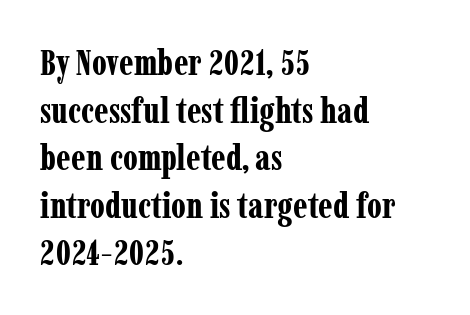
Does the leading feel generous? No, just average. How are the letters spaced? Ordinarily, with no added tracking. Weight check: bold — yes, fully. Each letter's strokes conclude with small projecting serifs.
